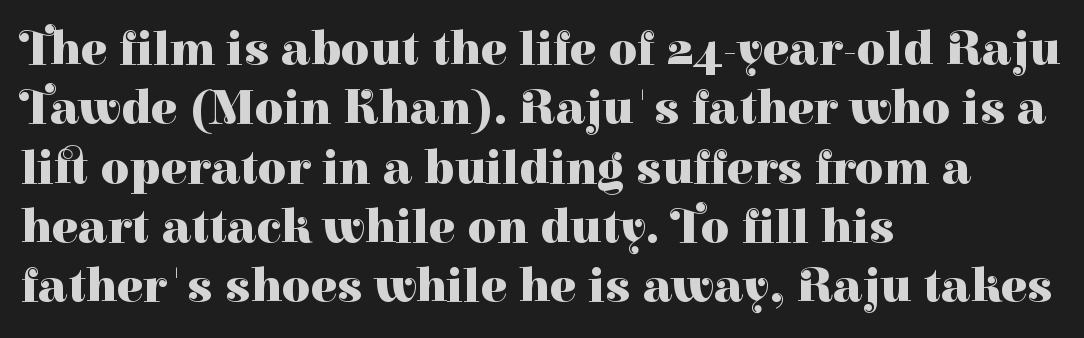
The image shows 49 px heavy serif type, upright; set left-aligned, line spacing 1.21x, normal letter spacing, not underlined; high stroke contrast and a medium x-height.
